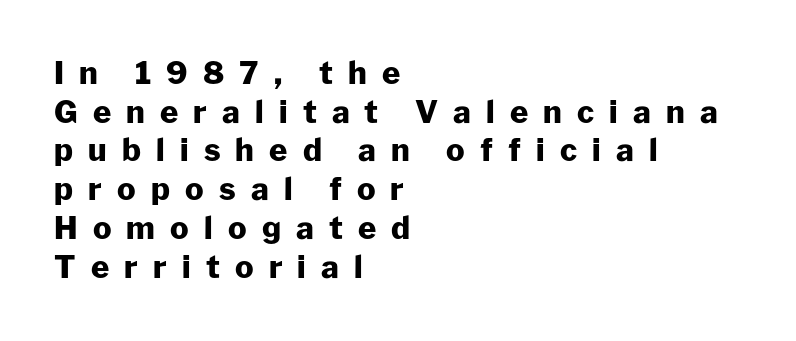
Q: Is the text bold? A: Yes.
Q: Is the text italic (slanted)? A: No, it is upright.
Q: Is the typeface a serif or a sans-serif typeface? A: Sans-serif.
Q: Is the text underlined? A: No.
Q: How is the paragraph aligned? A: Left-aligned.
Q: Is the spacing between letters normal or unusually wide? A: Unusually wide.
Q: Is the spacing between lines tight, normal or loose? A: Normal.
Q: Width (condensed, normal, or wide)? A: Normal.
Q: Stroke contrast? A: Low.
Q: x-height? A: Medium.
Q: Monospaced? A: No.
